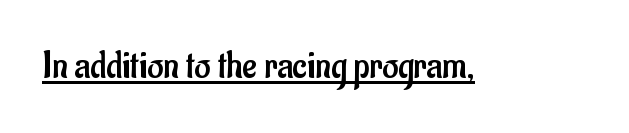
The image shows 39 px regular-weight, condensed sans-serif type, upright; set normal letter spacing, underlined; low stroke contrast and a small x-height.
